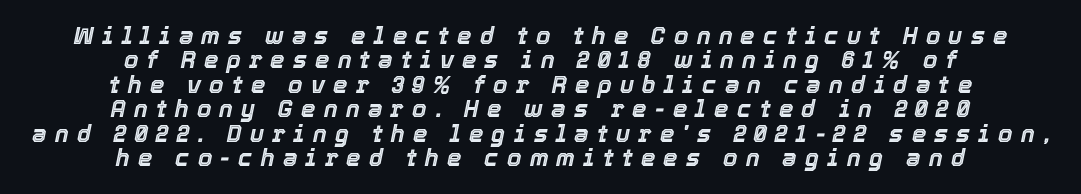
The image shows 23 px text type, italic (leaning right); set centered, tight line spacing (1.06x), unusually wide letter spacing (+0.36 em), not underlined.
